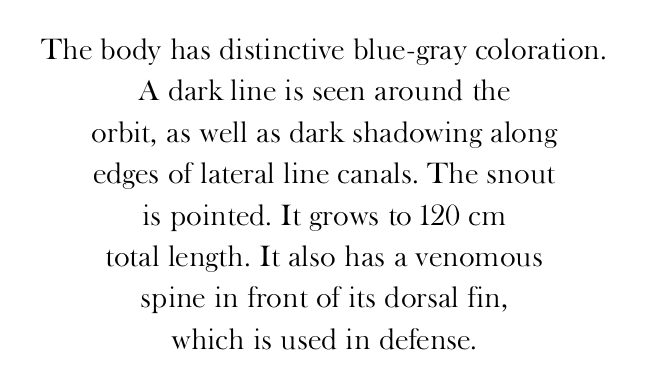
Q: Is the text bold? A: No.
Q: Is the text italic (slanted)? A: No, it is upright.
Q: Is the typeface a serif or a sans-serif typeface? A: Serif.
Q: Is the text underlined? A: No.
Q: How is the paragraph aligned? A: Centered.
Q: Is the spacing between letters normal or unusually wide? A: Normal.
Q: Is the spacing between lines tight, normal or loose? A: Normal.
Q: Width (condensed, normal, or wide)? A: Normal.
Q: Stroke contrast? A: High.
Q: x-height? A: Small.
Q: Monospaced? A: No.
